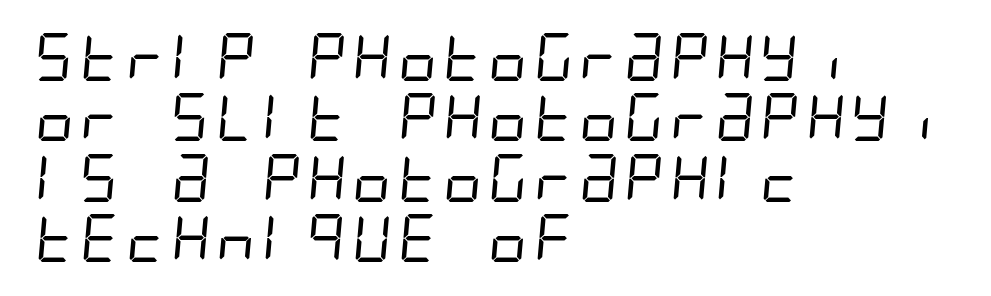
Q: Is the text bold? A: No.
Q: Is the typeface a serif or a sans-serif typeface? A: Sans-serif.
Q: Is the text underlined? A: No.
Q: How is the paragraph aligned? A: Left-aligned.
Q: Is the spacing between letters normal or unusually wide? A: Normal.
Q: Is the spacing between lines tight, normal or loose? A: Normal.
Q: Width (condensed, normal, or wide)? A: Condensed.
Q: Stroke contrast? A: Low.
Q: x-height? A: Large.
